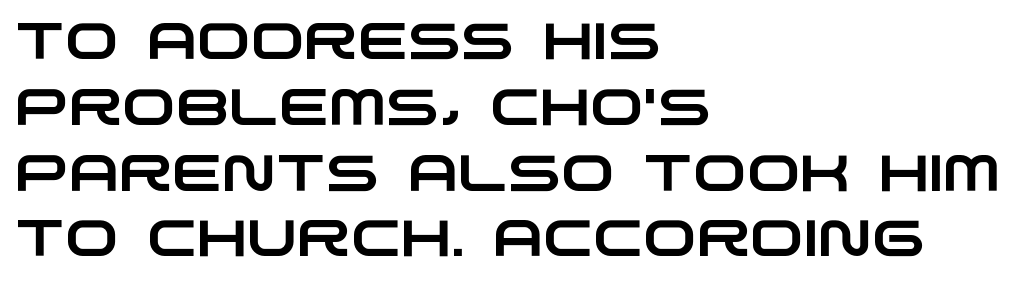
{"serif": "no", "width": "wide", "stroke_contrast": "low", "x_height": "large", "monospaced": "no", "underline": "no", "align": "left", "line_spacing": "normal", "line_spacing_ratio": 1.29, "letter_spacing": "normal", "letter_spacing_em": 0.0, "glyph_px": 51}
